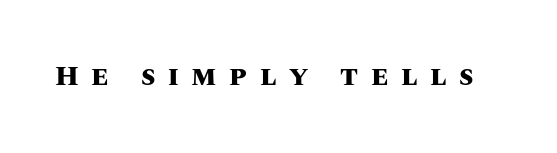
{"italic": "no", "bold": "yes", "weight": "heavy", "width": "normal", "stroke_contrast": "medium", "x_height": "large", "monospaced": "no", "underline": "no", "letter_spacing": "wide", "letter_spacing_em": 0.45, "glyph_px": 28}
